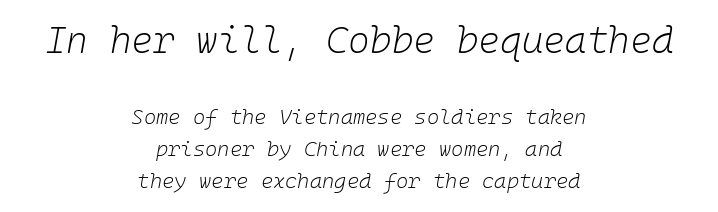
{"italic": "yes", "lean": "right", "slant_degrees": 10, "bold": "no", "weight": "light", "width": "normal", "stroke_contrast": "low", "x_height": "medium", "monospaced": "yes", "underline": "no", "align": "center", "line_spacing": "normal", "line_spacing_ratio": 1.53, "letter_spacing": "normal", "letter_spacing_em": 0.0, "larger_block": "first", "size_ratio": 1.76, "glyph_px": 37}
